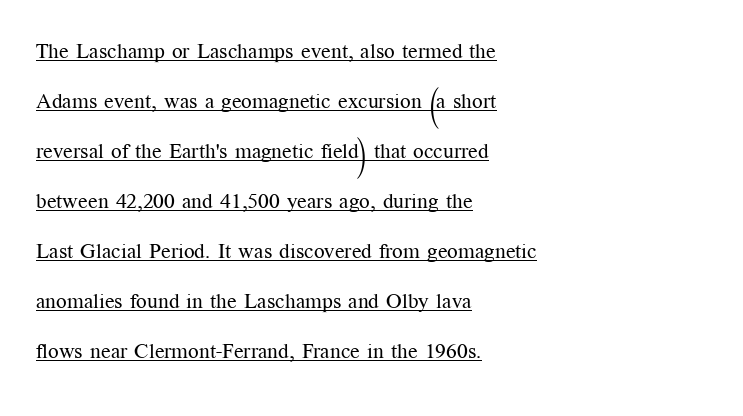
Q: Is the text bold? A: No.
Q: Is the text italic (slanted)? A: No, it is upright.
Q: Is the text underlined? A: Yes.
Q: How is the paragraph aligned? A: Left-aligned.
Q: Is the spacing between letters normal or unusually wide? A: Normal.
Q: Is the spacing between lines tight, normal or loose? A: Loose.
